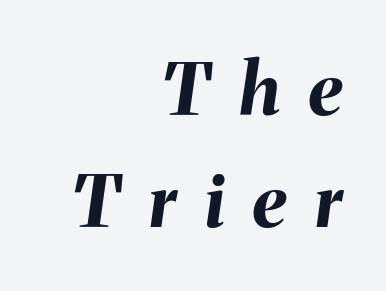
Q: Is the text bold? A: Yes.
Q: Is the text italic (slanted)? A: Yes, it leans right by about 8 degrees.
Q: Is the text underlined? A: No.
Q: How is the paragraph aligned? A: Right-aligned.
Q: Is the spacing between letters normal or unusually wide? A: Unusually wide.
Q: Is the spacing between lines tight, normal or loose? A: Normal.
Q: Width (condensed, normal, or wide)? A: Normal.
Q: Stroke contrast? A: Medium.
Q: x-height? A: Medium.
Q: Monospaced? A: No.
